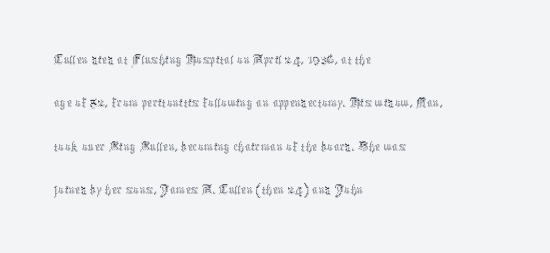
The image shows 30 px thin, condensed type, upright; set left-aligned, normal line spacing (1.45x), normal letter spacing, not underlined; a medium x-height.
